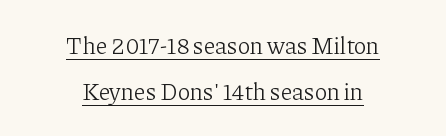
{"italic": "no", "bold": "no", "underline": "yes", "align": "center", "line_spacing": "loose", "line_spacing_ratio": 1.93, "letter_spacing": "normal", "letter_spacing_em": 0.0, "glyph_px": 24}
